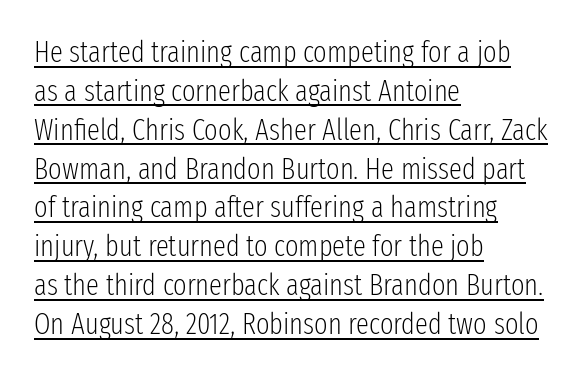
{"serif": "no", "italic": "no", "bold": "no", "weight": "light", "width": "condensed", "stroke_contrast": "low", "x_height": "medium", "monospaced": "no", "underline": "yes", "align": "left", "line_spacing": "normal", "line_spacing_ratio": 1.34, "letter_spacing": "normal", "letter_spacing_em": 0.0, "glyph_px": 29}
